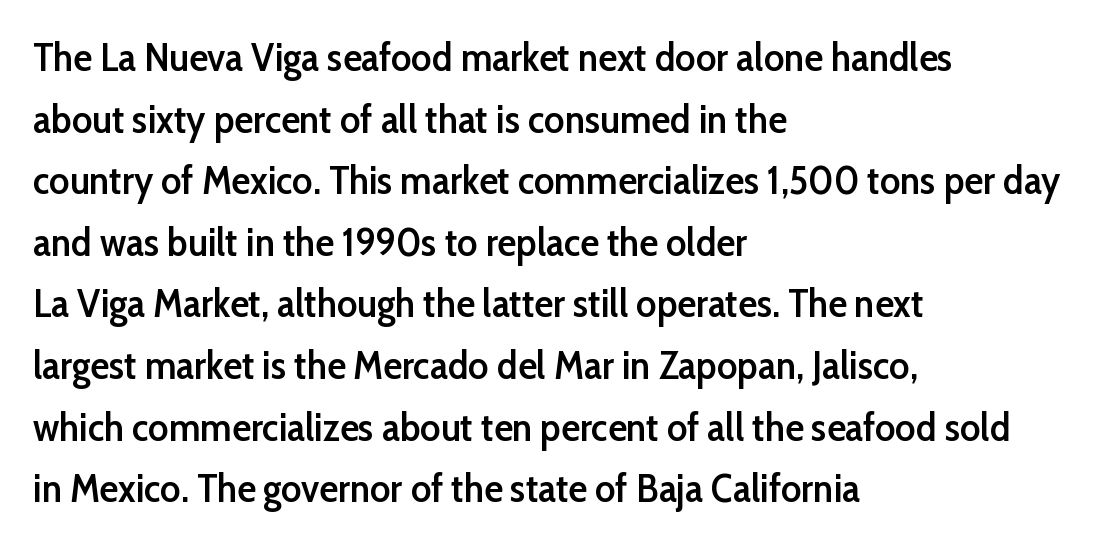
A normal amount of white space separates one row of letters from the next. If you drew a line through each stem, it would be perfectly vertical. The zone under the glyphs is completely vacant. Weight: semibold (demi). A sans-serif font was chosen for this passage. Here the designer chose a conventional face with non-uniform glyph widths.
